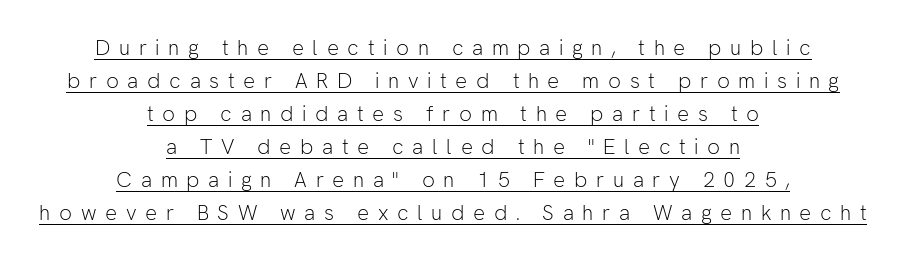
Decoration check: the copy is underlined. Honestly, the letter spacing is so wide it's the main thing you notice. The text block is weighted toward neither margin, spreading evenly from the middle. Caption: face not bold, strokes unweighted. If you drew a line through each stem, it would be perfectly vertical.
